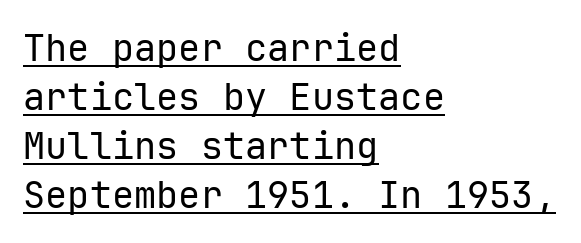
The letterforms sit shoulder to shoulder at normal distance. Examine the stroke ends and you'll find no serifs. These lines are set flush left with a ragged right edge. Note the uniform advance width — an 'i' takes as much space as an 'm'. Bold? No — there's no thickening of the strokes.
